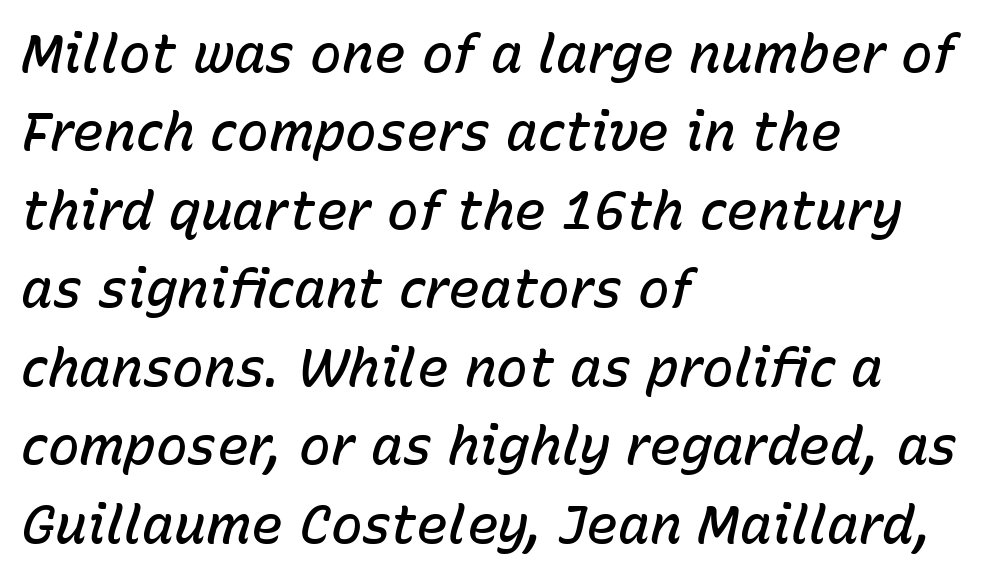
{"italic": "yes", "lean": "right", "slant_degrees": 15, "bold": "semi", "weight": "semibold", "width": "normal", "stroke_contrast": "low", "x_height": "medium", "monospaced": "no", "underline": "no", "align": "left", "line_spacing": "normal", "line_spacing_ratio": 1.48, "letter_spacing": "normal", "letter_spacing_em": 0.0, "glyph_px": 53}
